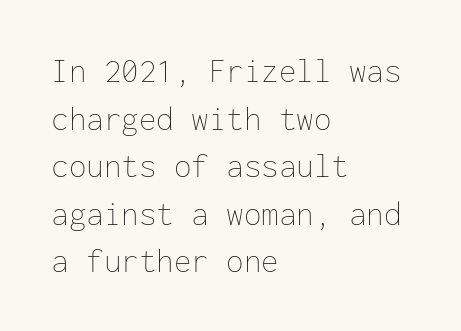
Looks like terminal output: every glyph gets an equal slot. Visually the block forms a straight wall on the left and a jagged coastline on the right. The font is comparable to plain body text, perhaps lighter. Spacing between characters is what you'd get straight out of the box. The passage shown is not underscored anywhere.
